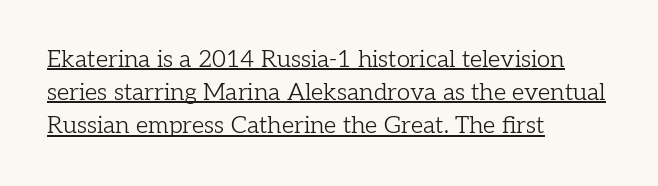
The strokes are not fattened; the text isn't bold. A classic flush-left, rag-right setting is used for this passage. Standard letterfit; no display-style spreading of the glyphs. The space between consecutive lines is moderate. Students, observe the line beneath the letters — that is underlining. Italic? Not at all — the glyphs are vertical.
